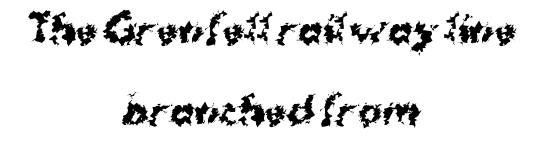
{"serif": "no", "bold": "yes", "weight": "bold", "width": "normal", "stroke_contrast": "medium", "x_height": "medium", "monospaced": "no", "underline": "no", "align": "center", "line_spacing": "loose", "line_spacing_ratio": 2.25, "letter_spacing": "normal", "letter_spacing_em": 0.0, "glyph_px": 36}
